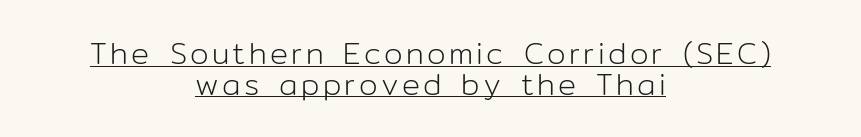
{"serif": "no", "italic": "no", "bold": "no", "weight": "light", "width": "normal", "stroke_contrast": "low", "x_height": "medium", "monospaced": "no", "underline": "yes", "align": "center", "line_spacing": "tight", "line_spacing_ratio": 1.02, "glyph_px": 30}
